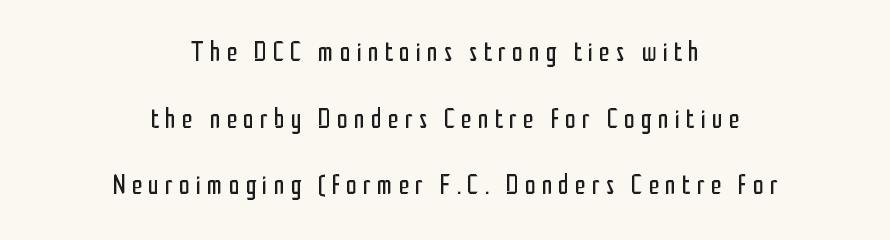
{"italic": "no", "bold": "no", "underline": "no", "align": "center", "line_spacing": "loose", "line_spacing_ratio": 2.47, "letter_spacing": "wide", "letter_spacing_em": 0.23, "glyph_px": 27}
